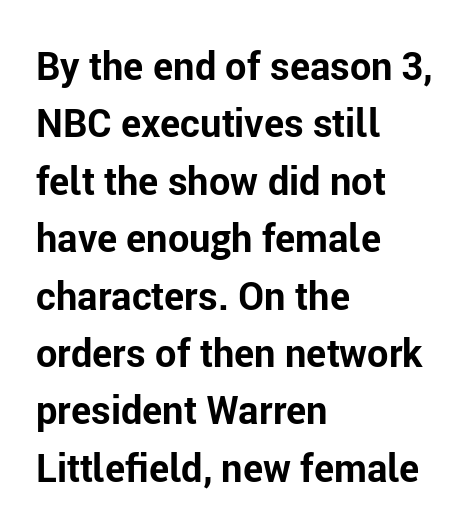
Q: Is the text bold? A: Yes.
Q: Is the text italic (slanted)? A: No, it is upright.
Q: Is the typeface a serif or a sans-serif typeface? A: Sans-serif.
Q: Is the text underlined? A: No.
Q: How is the paragraph aligned? A: Left-aligned.
Q: Is the spacing between letters normal or unusually wide? A: Normal.
Q: Is the spacing between lines tight, normal or loose? A: Normal.
Q: Width (condensed, normal, or wide)? A: Normal.
Q: Stroke contrast? A: Low.
Q: x-height? A: Medium.
Q: Monospaced? A: No.
